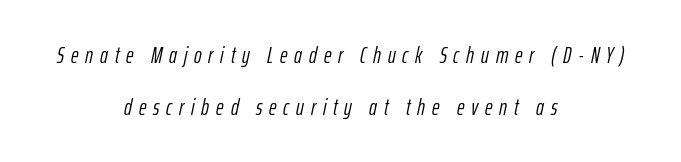
The image shows 23 px text type, italic (leaning right); set centered, loose line spacing (2.26x), unusually wide letter spacing (+0.3 em), not underlined.
